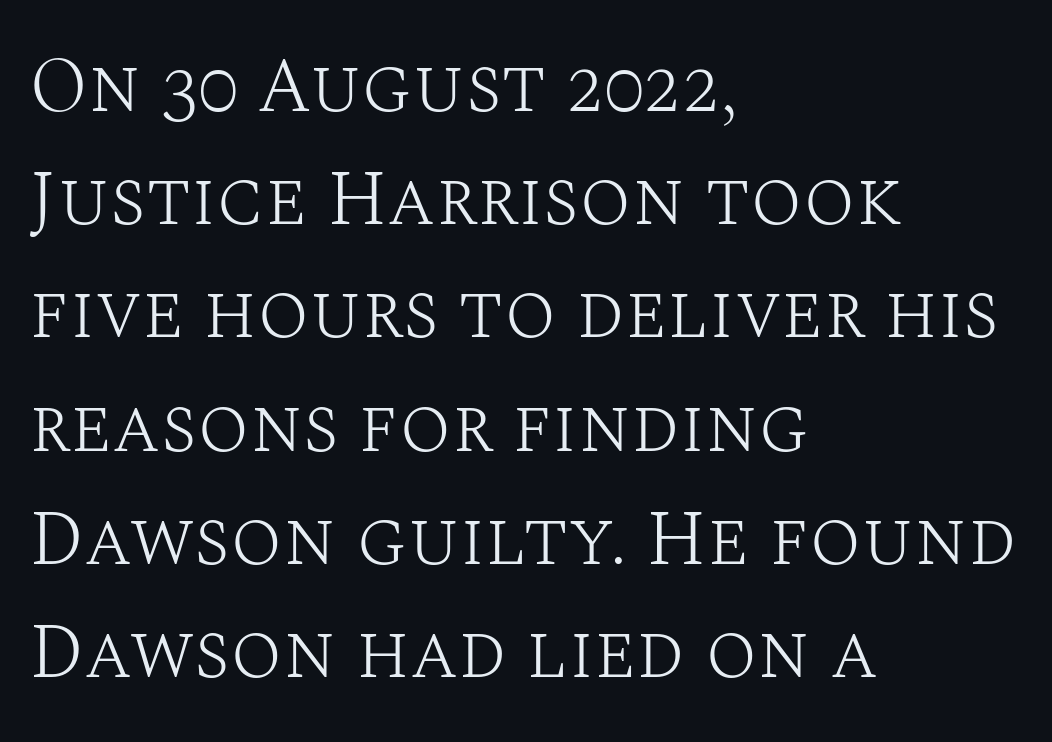
Q: Is the text bold? A: No.
Q: Is the text italic (slanted)? A: No, it is upright.
Q: Is the typeface a serif or a sans-serif typeface? A: Serif.
Q: Is the text underlined? A: No.
Q: How is the paragraph aligned? A: Left-aligned.
Q: Is the spacing between letters normal or unusually wide? A: Normal.
Q: Is the spacing between lines tight, normal or loose? A: Normal.
Q: Width (condensed, normal, or wide)? A: Normal.
Q: Stroke contrast? A: Medium.
Q: x-height? A: Large.
Q: Monospaced? A: No.
